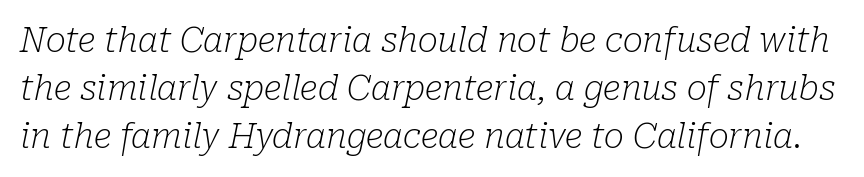
Q: Is the text bold? A: No.
Q: Is the text italic (slanted)? A: Yes, it leans right by about 10 degrees.
Q: Is the typeface a serif or a sans-serif typeface? A: Serif.
Q: Is the text underlined? A: No.
Q: Is the spacing between letters normal or unusually wide? A: Normal.
Q: Is the spacing between lines tight, normal or loose? A: Normal.
Q: Width (condensed, normal, or wide)? A: Normal.
Q: Stroke contrast? A: Low.
Q: x-height? A: Medium.
Q: Monospaced? A: No.
